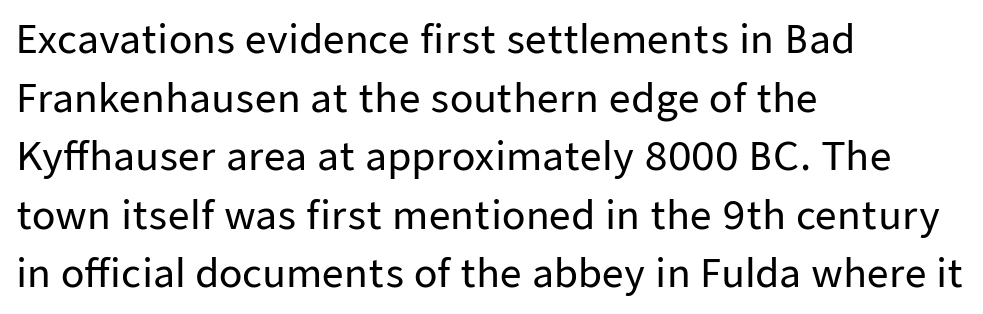
Q: Is the text italic (slanted)? A: No, it is upright.
Q: Is the typeface a serif or a sans-serif typeface? A: Sans-serif.
Q: Is the text underlined? A: No.
Q: How is the paragraph aligned? A: Left-aligned.
Q: Is the spacing between letters normal or unusually wide? A: Normal.
Q: Is the spacing between lines tight, normal or loose? A: Normal.
Q: Width (condensed, normal, or wide)? A: Normal.
Q: Stroke contrast? A: Low.
Q: x-height? A: Medium.
Q: Monospaced? A: No.
